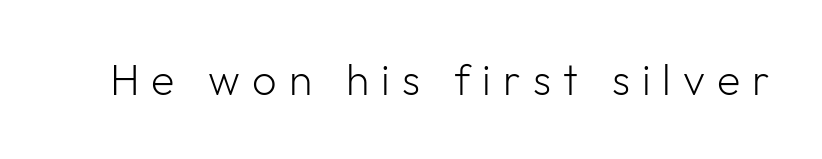
The image shows 43 px light sans-serif type, upright; set unusually wide letter spacing (+0.28 em), not underlined; low stroke contrast and a medium x-height.
